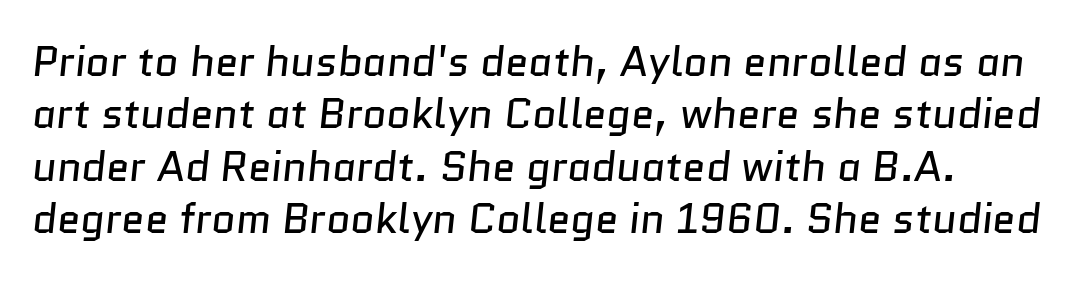
{"serif": "no", "bold": "no", "weight": "regular", "width": "normal", "stroke_contrast": "low", "x_height": "medium", "monospaced": "no", "underline": "no", "line_spacing": "normal", "line_spacing_ratio": 1.25, "letter_spacing": "normal", "letter_spacing_em": 0.0, "glyph_px": 42}
